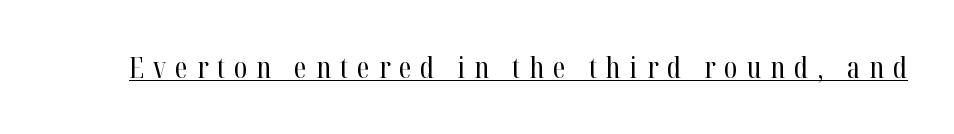
Ink coverage per letter is moderate at most. Yep, those are serifs on the letters. Spacing verdict: proportional, widths tailored to each character. The type sits square on the baseline with zero lean.
